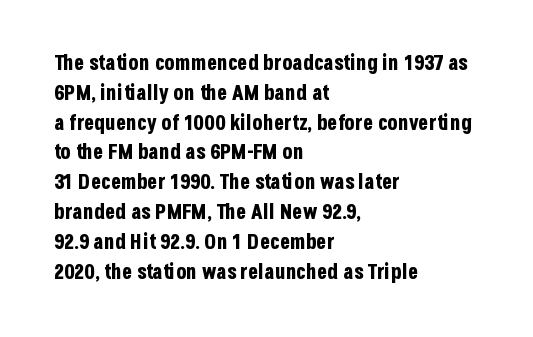
The image shows 21 px bold type, upright; set left-aligned, normal line spacing (1.42x), normal letter spacing, not underlined.
